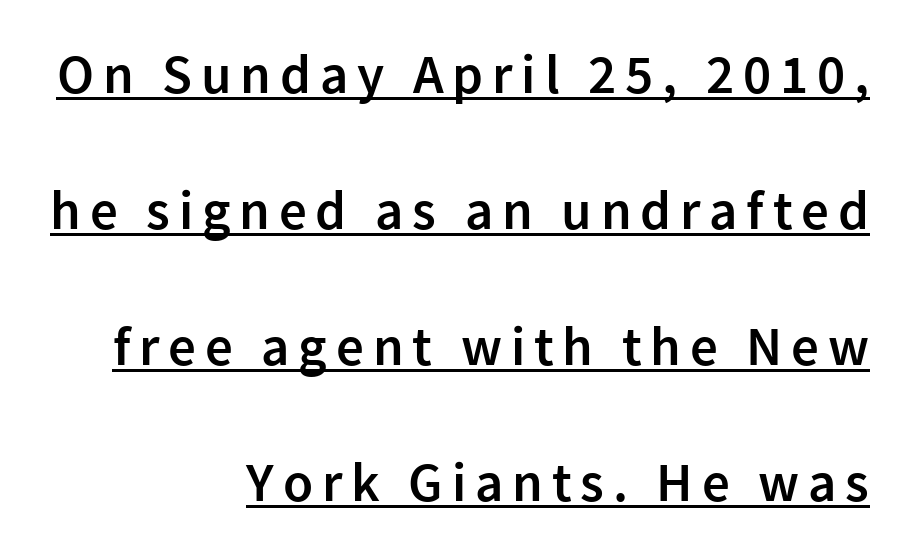
{"serif": "no", "italic": "no", "bold": "semi", "weight": "semibold", "width": "normal", "stroke_contrast": "low", "x_height": "medium", "monospaced": "no", "underline": "yes", "align": "right", "line_spacing": "loose", "line_spacing_ratio": 2.47, "glyph_px": 55}
